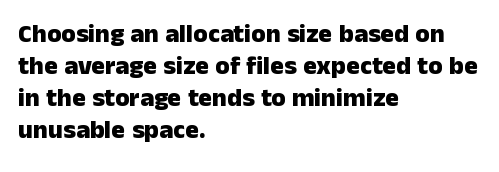
The image shows 26 px bold type, upright; set left-aligned, line spacing 1.23x, normal letter spacing, not underlined.
